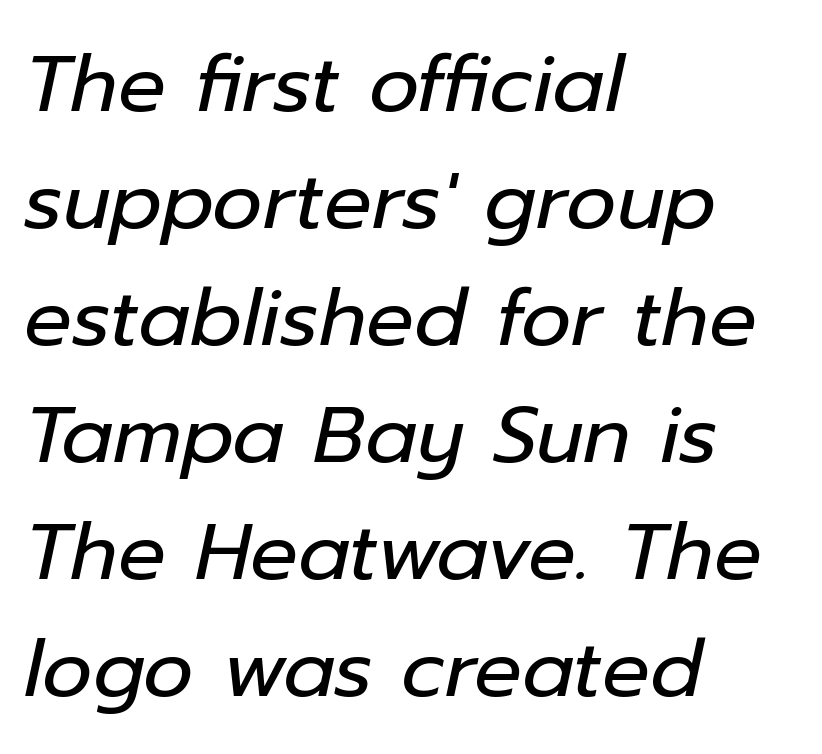
Would a proofreader flag this as italicized? Yes. Here the designer chose a conventional face with non-uniform glyph widths. Summary of vertical rhythm: regular, with standard interline spacing. No heavy texture on the line: the type isn't bold. Nobody drew a line under any word here. There is no visible air inserted between adjacent glyphs.
